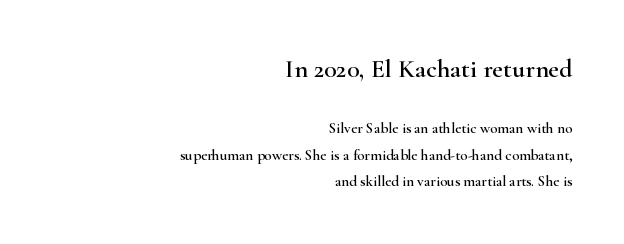
The image shows 26 px text type, upright; set right-aligned, line spacing 1.78x, normal letter spacing, not underlined; the first (top) block is 1.73x larger.
